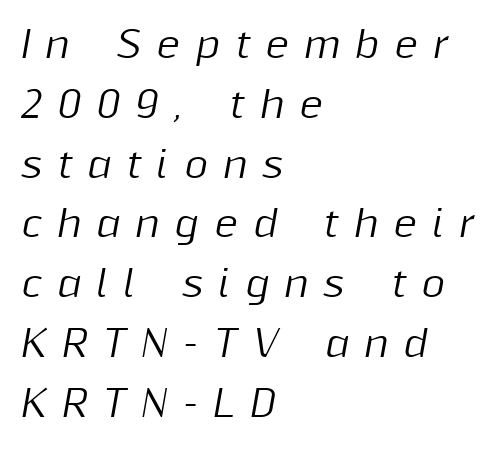
The specimen reads as italic at a glance. This block has exactly the height ordinary leading produces. Each line starts at the same left margin while the right side varies. Proportional: the letters do not fall into vertical columns. The passage shown has open, widely tracked lettering throughout.
